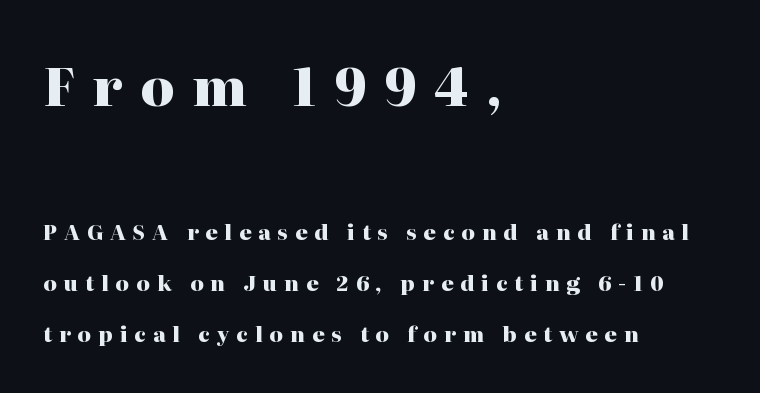
{"serif": "yes", "italic": "no", "bold": "yes", "weight": "heavy", "width": "normal", "stroke_contrast": "high", "x_height": "medium", "monospaced": "no", "underline": "no", "align": "left", "line_spacing": "loose", "line_spacing_ratio": 2.44, "letter_spacing": "wide", "letter_spacing_em": 0.33, "larger_block": "first", "size_ratio": 2.52, "glyph_px": 53}
